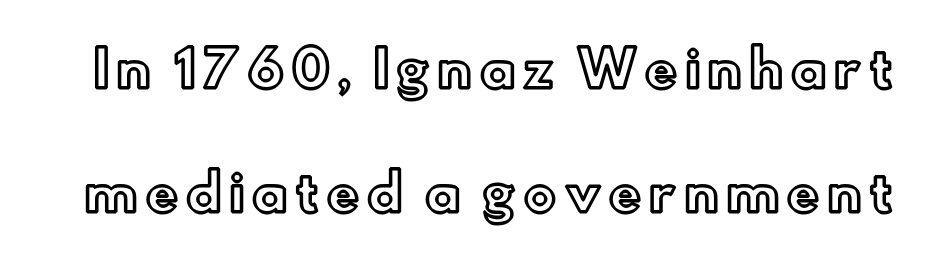
{"italic": "no", "width": "normal", "x_height": "small", "monospaced": "no", "underline": "no", "line_spacing": "loose", "line_spacing_ratio": 2.48, "glyph_px": 50}
